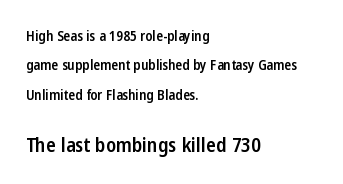
Q: Is the text bold? A: Semi-bold.
Q: Is the text italic (slanted)? A: No, it is upright.
Q: Is the text underlined? A: No.
Q: How is the paragraph aligned? A: Left-aligned.
Q: Is the spacing between letters normal or unusually wide? A: Normal.
Q: Is the spacing between lines tight, normal or loose? A: Loose.
Q: Which block of text is set in a larger size, the first (top) or the second (bottom)? A: The second (bottom) one.
